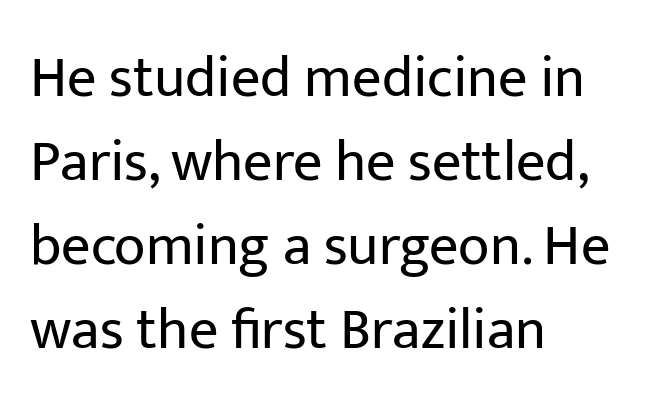
Q: Is the text bold? A: No.
Q: Is the text italic (slanted)? A: No, it is upright.
Q: Is the typeface a serif or a sans-serif typeface? A: Sans-serif.
Q: Is the text underlined? A: No.
Q: How is the paragraph aligned? A: Left-aligned.
Q: Is the spacing between letters normal or unusually wide? A: Normal.
Q: Is the spacing between lines tight, normal or loose? A: Normal.
Q: Width (condensed, normal, or wide)? A: Normal.
Q: Stroke contrast? A: Low.
Q: x-height? A: Medium.
Q: Monospaced? A: No.
